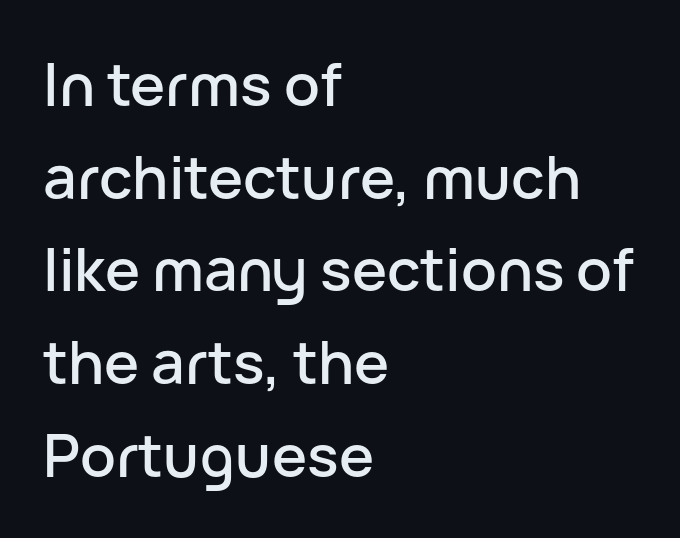
Q: Is the text italic (slanted)? A: No, it is upright.
Q: Is the typeface a serif or a sans-serif typeface? A: Sans-serif.
Q: Is the text underlined? A: No.
Q: How is the paragraph aligned? A: Left-aligned.
Q: Is the spacing between letters normal or unusually wide? A: Normal.
Q: Is the spacing between lines tight, normal or loose? A: Normal.
Q: Width (condensed, normal, or wide)? A: Normal.
Q: Stroke contrast? A: Low.
Q: x-height? A: Medium.
Q: Monospaced? A: No.
